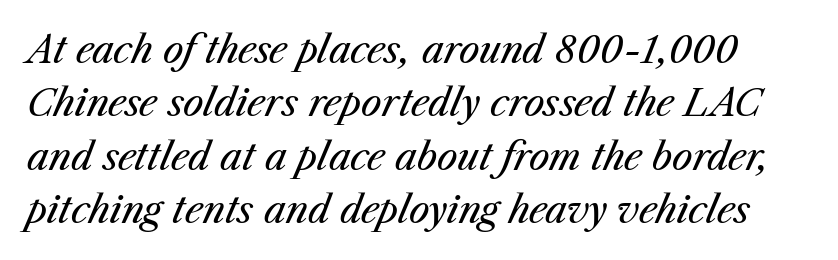
Q: Is the text bold? A: No.
Q: Is the text italic (slanted)? A: Yes, it leans right by about 23 degrees.
Q: Is the text underlined? A: No.
Q: Is the spacing between letters normal or unusually wide? A: Normal.
Q: Is the spacing between lines tight, normal or loose? A: Normal.
Q: Width (condensed, normal, or wide)? A: Normal.
Q: Stroke contrast? A: Medium.
Q: x-height? A: Medium.
Q: Monospaced? A: No.
